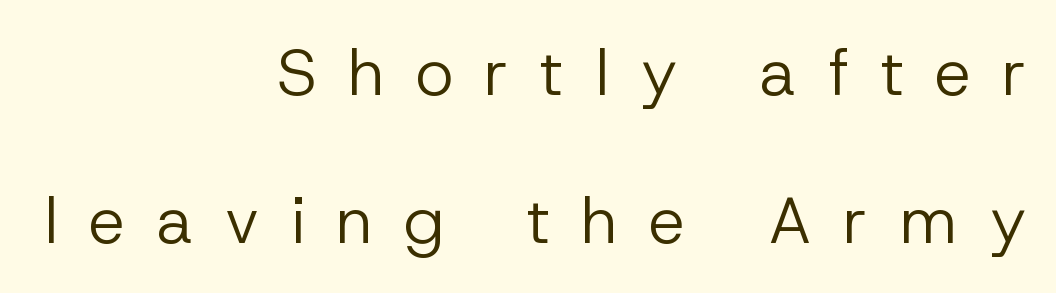
The image shows 65 px regular-weight sans-serif type, upright; set right-aligned, loose line spacing (2.27x), unusually wide letter spacing (+0.48 em), not underlined; low stroke contrast and a medium x-height.
